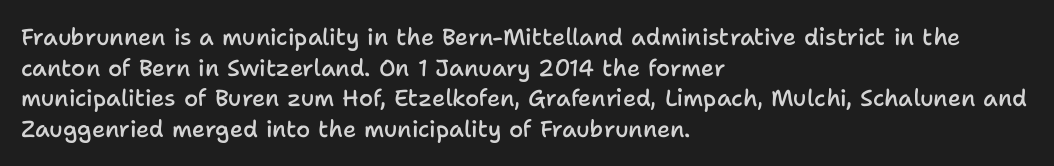
{"italic": "no", "bold": "semi", "underline": "no", "align": "left", "line_spacing": "normal", "line_spacing_ratio": 1.33, "letter_spacing": "normal", "letter_spacing_em": 0.0, "glyph_px": 23}
